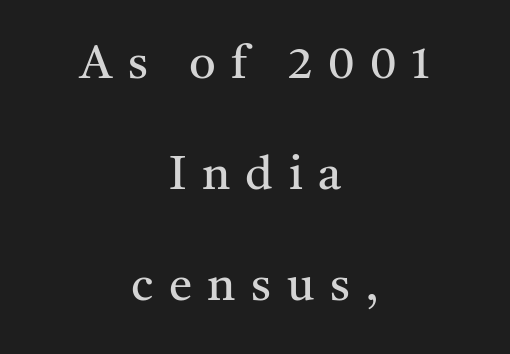
No chunkiness to these letters — they're not bold. A typesetter would call this proportional, since set widths differ per character. The area under the type is left untouched. The lines are spread far apart with generous leading. Both edges are ragged and mirror each other, which tells us the setting is centered.
